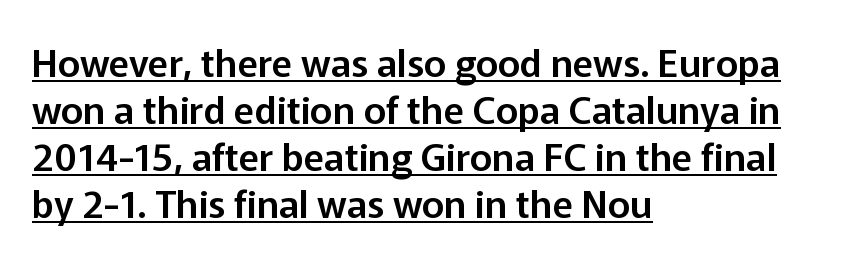
{"serif": "no", "italic": "no", "width": "normal", "stroke_contrast": "low", "x_height": "medium", "monospaced": "no", "underline": "yes", "align": "left", "line_spacing_ratio": 1.24, "letter_spacing": "normal", "letter_spacing_em": 0.0, "glyph_px": 38}
